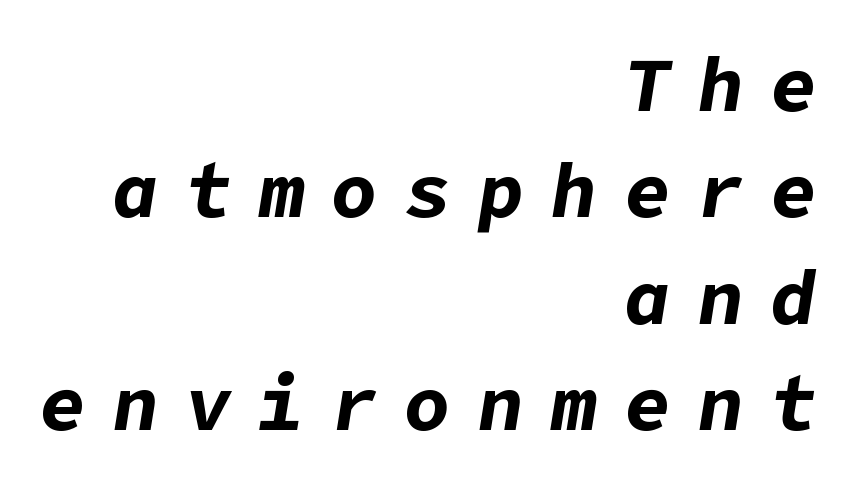
Observe the wide spacing: letters keep a clear distance from each other. Horizontal bands of white between lines are of average thickness. If you drew a ruler down the right edge, every line would touch it. Italic? Definitely — the glyphs are oblique. Quick note: underline off. The strokes are fattened all the way to bold.
